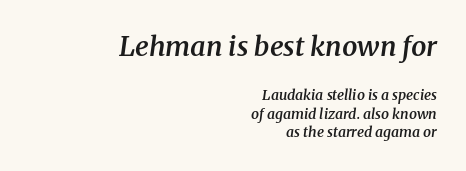
{"italic": "yes", "lean": "right", "slant_degrees": 8, "bold": "semi", "underline": "no", "align": "right", "line_spacing": "normal", "line_spacing_ratio": 1.32, "letter_spacing": "normal", "letter_spacing_em": 0.0, "larger_block": "first", "size_ratio": 1.93, "glyph_px": 27}
